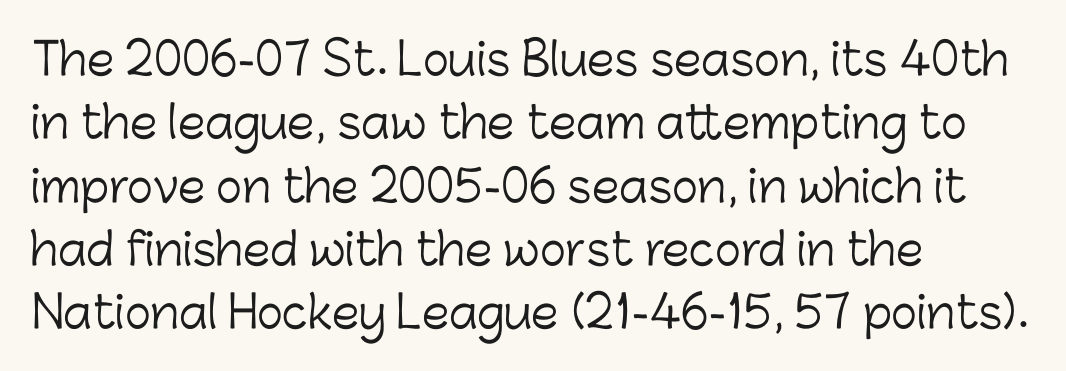
The image shows 44 px light sans-serif type, upright; set left-aligned, normal line spacing (1.44x), normal letter spacing, not underlined; low stroke contrast and a medium x-height.
